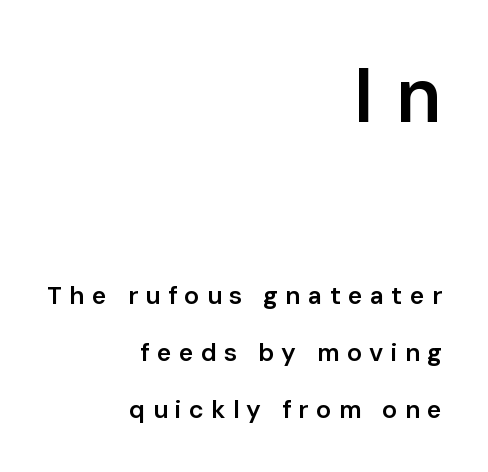
Q: Is the text bold? A: Semi-bold.
Q: Is the text italic (slanted)? A: No, it is upright.
Q: Is the typeface a serif or a sans-serif typeface? A: Sans-serif.
Q: Is the text underlined? A: No.
Q: How is the paragraph aligned? A: Right-aligned.
Q: Is the spacing between letters normal or unusually wide? A: Unusually wide.
Q: Is the spacing between lines tight, normal or loose? A: Loose.
Q: Which block of text is set in a larger size, the first (top) or the second (bottom)? A: The first (top) one.
Q: Width (condensed, normal, or wide)? A: Normal.
Q: Stroke contrast? A: Low.
Q: x-height? A: Medium.
Q: Monospaced? A: No.
